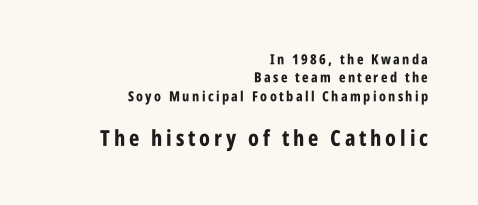
The area under the type is left untouched. Of the two passages, the one underneath uses the larger point size. The rendering uses a bold face; every stroke is thick and dark. This is roman type, the default non-slanted kind. The rendering anchors every line to the right-hand side. How would I describe the line gaps? Plain and ordinary.
